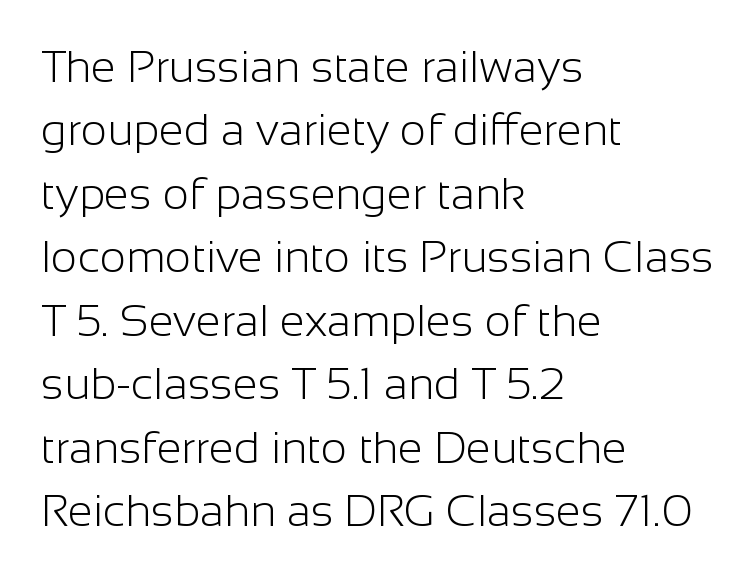
{"serif": "no", "italic": "no", "bold": "no", "weight": "light", "width": "normal", "stroke_contrast": "low", "x_height": "medium", "monospaced": "no", "underline": "no", "align": "left", "line_spacing": "normal", "line_spacing_ratio": 1.41, "letter_spacing": "normal", "letter_spacing_em": 0.0, "glyph_px": 45}
